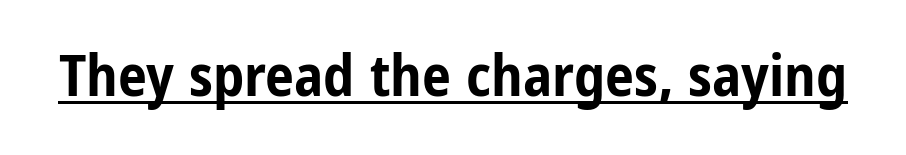
The image shows 58 px bold, condensed sans-serif type, upright; set normal letter spacing, underlined; low stroke contrast and a medium x-height.
